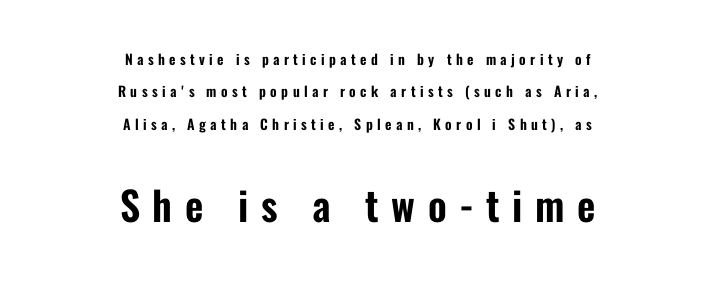
Successive baselines arrive slowly, with a big drop between each. Spacing verdict: proportional, widths tailored to each character. Visually, the bottom section dominates because its glyphs are scaled up. Do the letters lean? They stand straight. The letterforms stand isolated, each surrounded by extra space.
